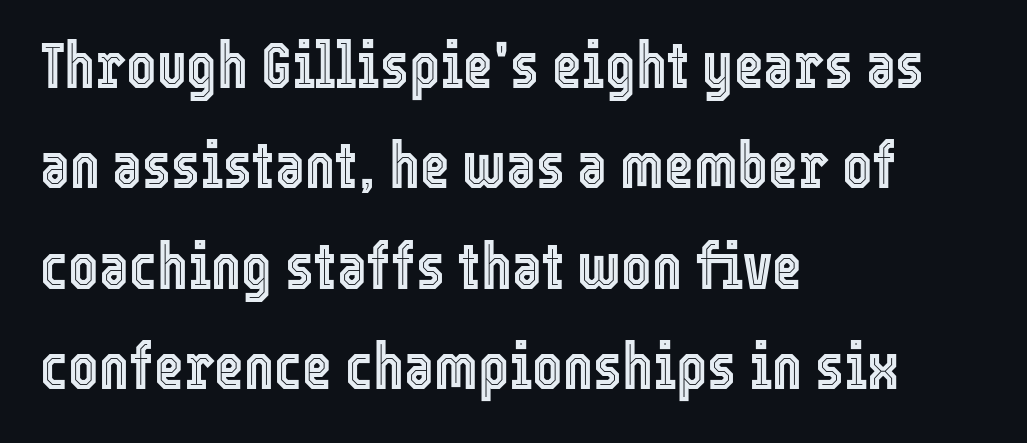
How would I describe the line gaps? Plain and ordinary. Which margin do the lines hug? The left one — the right edge is uneven. The face used here is proportionally spaced, like ordinary book or web type. The horizontal fit of the characters is conventional and even. The typography opts for an upright posture over an oblique one. Any mark beneath the type? The region is blank.
